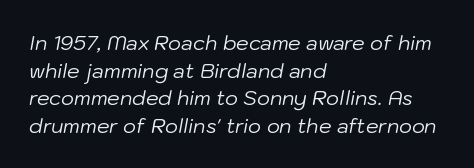
The passage shown leans; its letterforms are oblique. Summary of vertical rhythm: regular, with standard interline spacing. Ink coverage per letter is moderate at most. A clean baseline with only descenders dipping below it.
